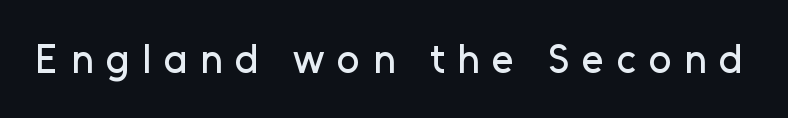
{"serif": "no", "italic": "no", "width": "normal", "stroke_contrast": "low", "x_height": "medium", "monospaced": "no", "underline": "no", "letter_spacing": "wide", "letter_spacing_em": 0.31, "glyph_px": 40}
